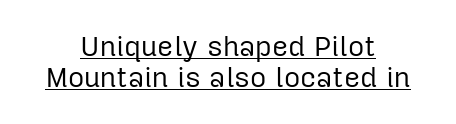
This sample has the flowing, uneven cadence of proportional lettering. The string is rendered with underlining switched on. Interline gaps are noticeably narrow in this sample. There is no visible air inserted between adjacent glyphs.
